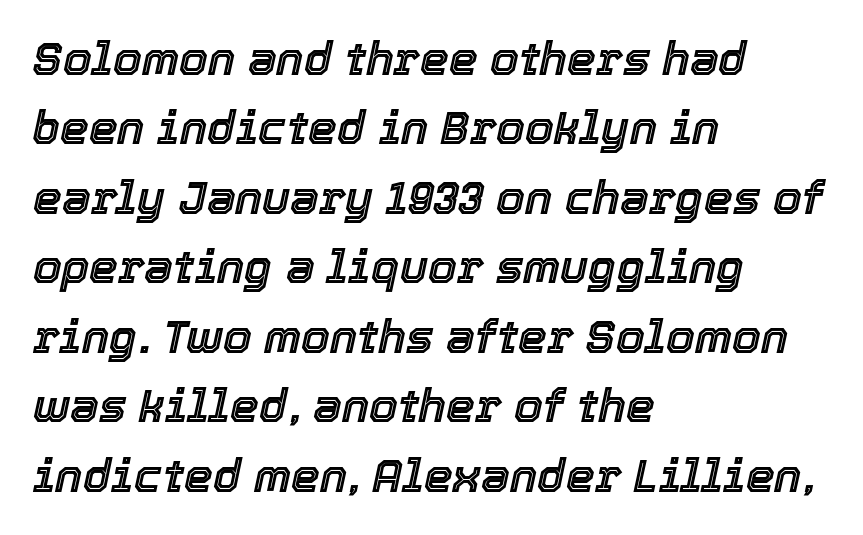
If you drew a ruler down the left edge, every line would touch it. Compared with typical body copy, the letter spacing here is the same. You can tell it's italic because the verticals aren't actually vertical. Each new line begins a customary step beneath the previous one. Clear beneath every line of the passage.
